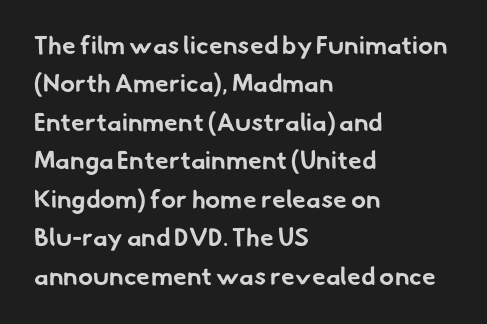
The ragged edge is on the right, which tells us the setting is flush left. A clean baseline with only descenders dipping below it. What weight is shown? A full bold with thick strokes. How are the letters spaced? Ordinarily, with no added tracking.
